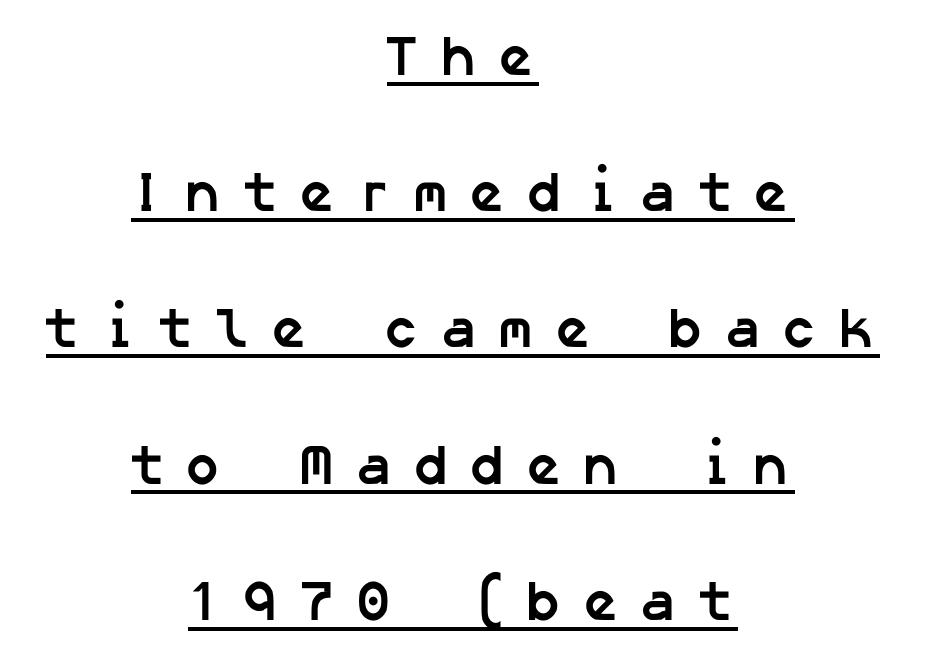
Q: Is the text bold? A: Yes.
Q: Is the typeface a serif or a sans-serif typeface? A: Sans-serif.
Q: Is the text underlined? A: Yes.
Q: How is the paragraph aligned? A: Centered.
Q: Is the spacing between letters normal or unusually wide? A: Unusually wide.
Q: Is the spacing between lines tight, normal or loose? A: Loose.
Q: Width (condensed, normal, or wide)? A: Normal.
Q: Stroke contrast? A: Low.
Q: x-height? A: Medium.
